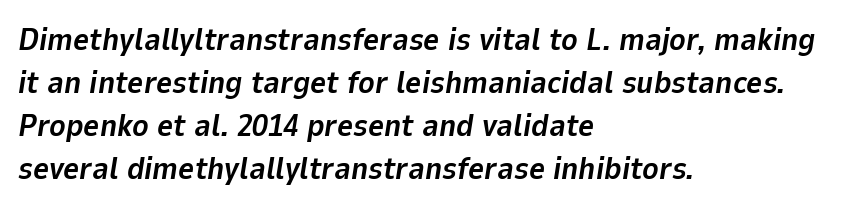
Q: Is the text bold? A: Yes.
Q: Is the text italic (slanted)? A: Yes, it leans right by about 9 degrees.
Q: Is the text underlined? A: No.
Q: How is the paragraph aligned? A: Left-aligned.
Q: Is the spacing between letters normal or unusually wide? A: Normal.
Q: Is the spacing between lines tight, normal or loose? A: Normal.
Q: Width (condensed, normal, or wide)? A: Normal.
Q: Stroke contrast? A: Low.
Q: x-height? A: Medium.
Q: Monospaced? A: No.
